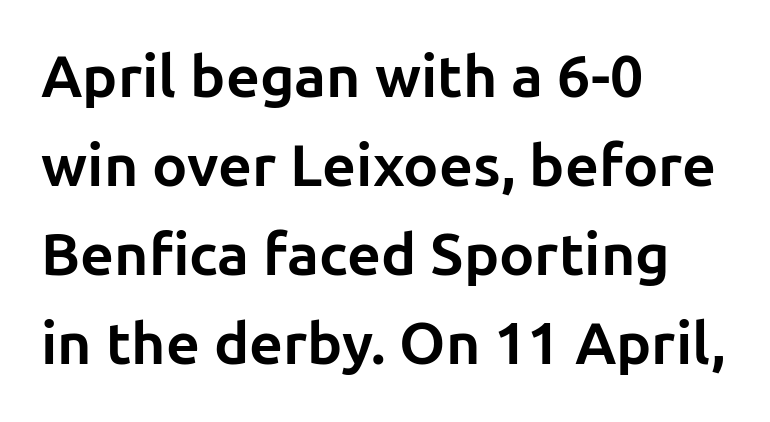
Q: Is the text bold? A: Yes.
Q: Is the text italic (slanted)? A: No, it is upright.
Q: Is the typeface a serif or a sans-serif typeface? A: Sans-serif.
Q: Is the text underlined? A: No.
Q: How is the paragraph aligned? A: Left-aligned.
Q: Is the spacing between letters normal or unusually wide? A: Normal.
Q: Is the spacing between lines tight, normal or loose? A: Normal.
Q: Width (condensed, normal, or wide)? A: Normal.
Q: Stroke contrast? A: Low.
Q: x-height? A: Medium.
Q: Monospaced? A: No.
